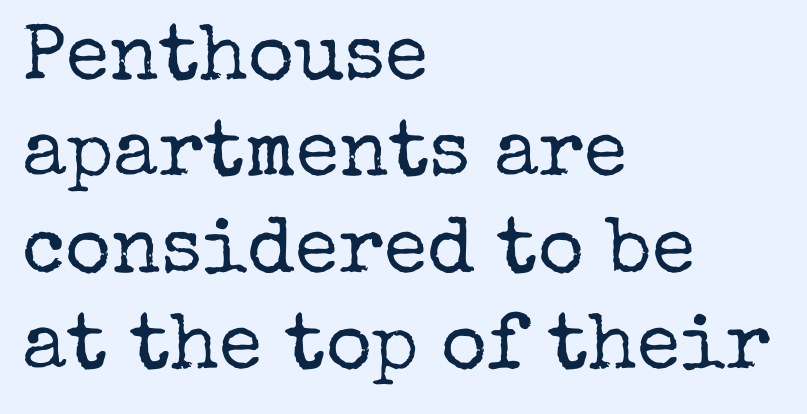
Q: Is the text bold? A: No.
Q: Is the text italic (slanted)? A: No, it is upright.
Q: Is the typeface a serif or a sans-serif typeface? A: Serif.
Q: Is the text underlined? A: No.
Q: How is the paragraph aligned? A: Left-aligned.
Q: Is the spacing between letters normal or unusually wide? A: Normal.
Q: Width (condensed, normal, or wide)? A: Normal.
Q: Stroke contrast? A: Low.
Q: x-height? A: Medium.
Q: Monospaced? A: No.
